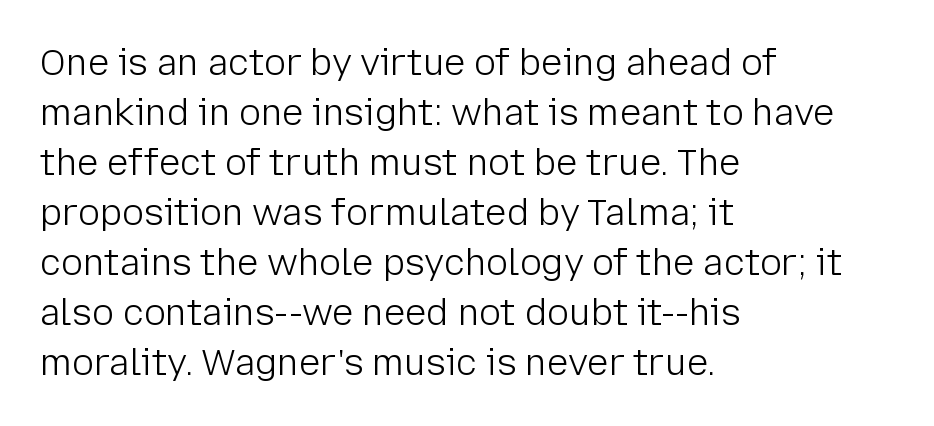
Q: Is the text bold? A: No.
Q: Is the text italic (slanted)? A: No, it is upright.
Q: Is the typeface a serif or a sans-serif typeface? A: Sans-serif.
Q: Is the text underlined? A: No.
Q: How is the paragraph aligned? A: Left-aligned.
Q: Is the spacing between letters normal or unusually wide? A: Normal.
Q: Is the spacing between lines tight, normal or loose? A: Normal.
Q: Width (condensed, normal, or wide)? A: Normal.
Q: Stroke contrast? A: Low.
Q: x-height? A: Medium.
Q: Monospaced? A: No.
